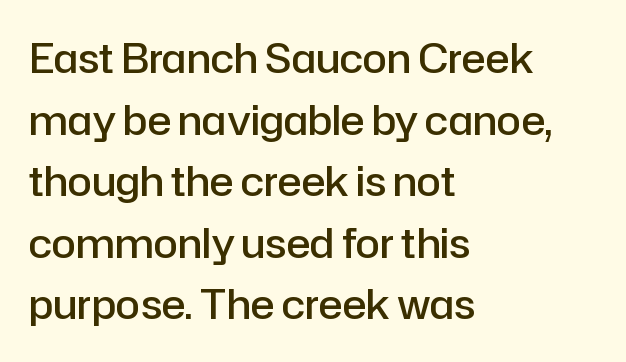
Q: Is the text bold? A: Semi-bold.
Q: Is the text italic (slanted)? A: No, it is upright.
Q: Is the typeface a serif or a sans-serif typeface? A: Sans-serif.
Q: Is the text underlined? A: No.
Q: How is the paragraph aligned? A: Left-aligned.
Q: Is the spacing between letters normal or unusually wide? A: Normal.
Q: Is the spacing between lines tight, normal or loose? A: Normal.
Q: Width (condensed, normal, or wide)? A: Normal.
Q: Stroke contrast? A: Low.
Q: x-height? A: Medium.
Q: Monospaced? A: No.
